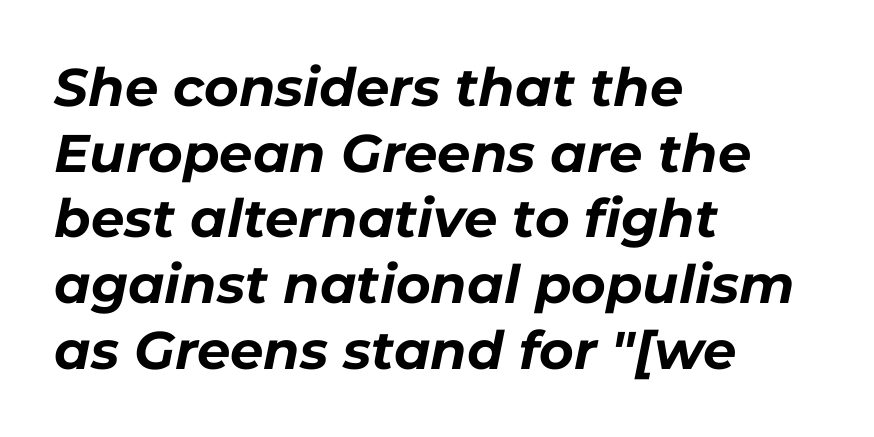
Characters follow at the spacing the type designer built in. A typesetter would mark this as italic. The rendering uses natural spacing where letterforms have individual widths. What weight is shown? A full bold with thick strokes. The setting favours the left margin, as ordinary paragraphs usually do. This rendering features lettering with no underline.
